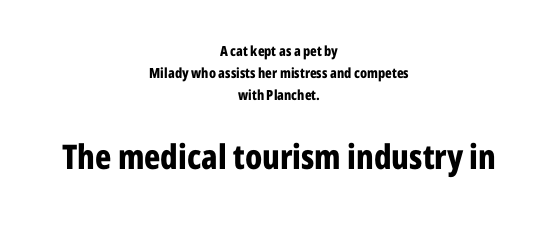
The image shows 34 px bold, condensed sans-serif type, upright; set centered, normal line spacing (1.58x), normal letter spacing, not underlined; the second (bottom) block is 2.43x larger; low stroke contrast and a medium x-height.
